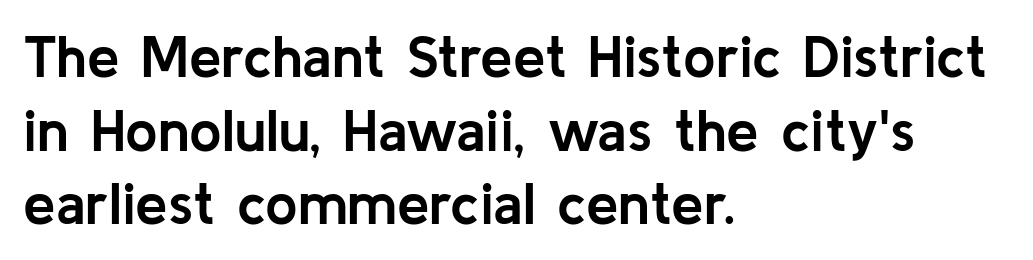
Q: Is the text bold? A: Yes.
Q: Is the text italic (slanted)? A: No, it is upright.
Q: Is the typeface a serif or a sans-serif typeface? A: Sans-serif.
Q: Is the text underlined? A: No.
Q: How is the paragraph aligned? A: Left-aligned.
Q: Is the spacing between letters normal or unusually wide? A: Normal.
Q: Is the spacing between lines tight, normal or loose? A: Normal.
Q: Width (condensed, normal, or wide)? A: Normal.
Q: Stroke contrast? A: Low.
Q: x-height? A: Medium.
Q: Monospaced? A: No.
